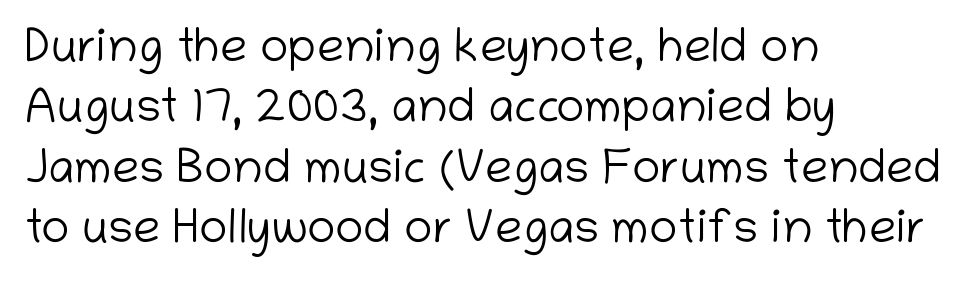
Each letter's strokes conclude bluntly, with no projecting serifs. Does extra space separate the letters? No, they use regular spacing. Bare-footed words on every line. Looks like regular typesetting: each glyph gets only the width it needs. All the whitespace from short lines collects on the right.
